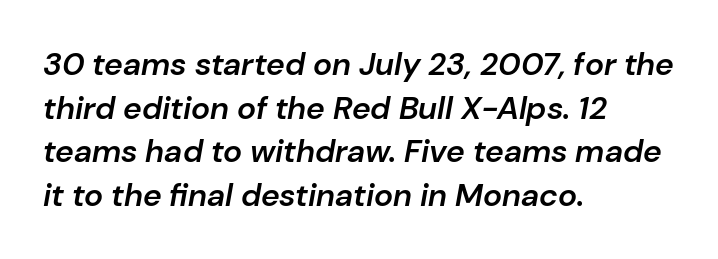
The image shows 32 px semibold type, italic (leaning right); set left-aligned, normal line spacing (1.36x), normal letter spacing, not underlined; low stroke contrast and a medium x-height.
